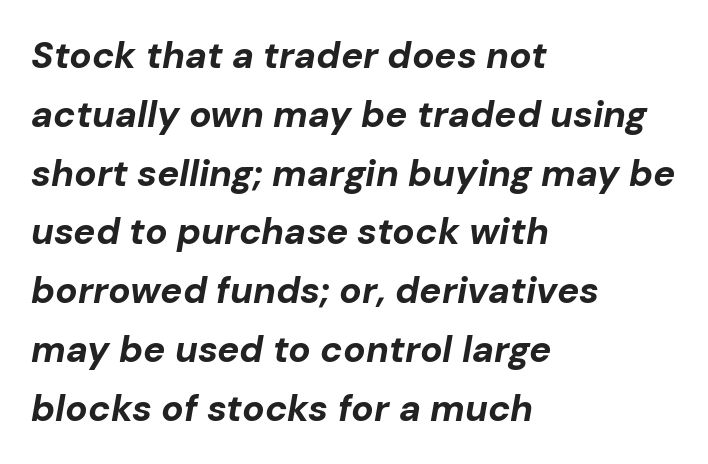
{"italic": "yes", "lean": "right", "slant_degrees": 10, "bold": "yes", "weight": "bold", "width": "normal", "stroke_contrast": "low", "x_height": "medium", "monospaced": "no", "underline": "no", "align": "left", "line_spacing": "normal", "line_spacing_ratio": 1.59, "letter_spacing": "normal", "letter_spacing_em": 0.0, "glyph_px": 37}
